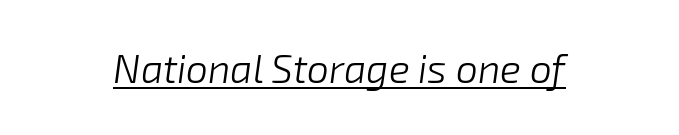
Stems here are at most as thick as an everyday book face. Is the type slanted? Yes — the strokes lean at a clear angle. Each letter keeps its own natural width here, so spacing adapts to shape. Beneath each row of characters lies a ruled line.
